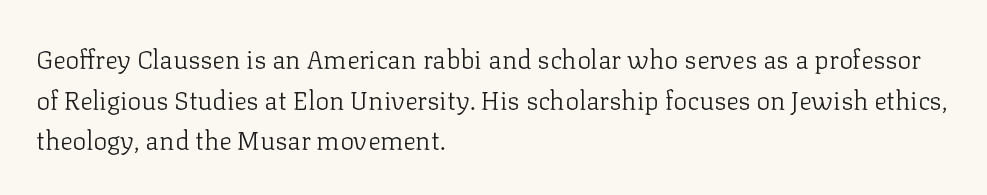
The image shows 26 px text type, upright; set left-aligned, normal line spacing (1.56x), normal letter spacing, not underlined.
